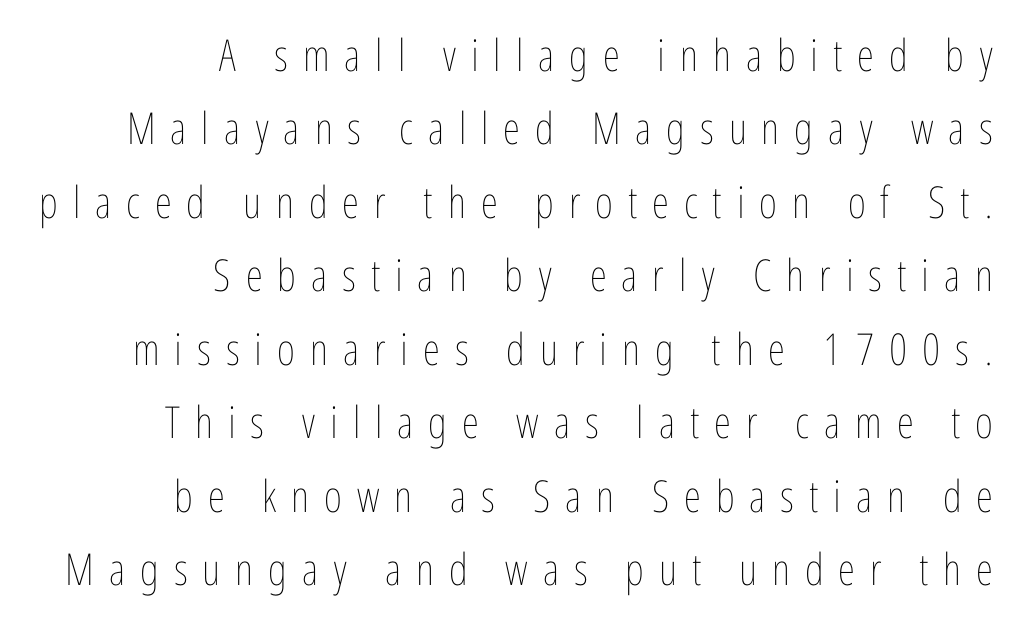
Q: Is the text bold? A: No.
Q: Is the text italic (slanted)? A: No, it is upright.
Q: Is the text underlined? A: No.
Q: How is the paragraph aligned? A: Right-aligned.
Q: Is the spacing between letters normal or unusually wide? A: Unusually wide.
Q: Is the spacing between lines tight, normal or loose? A: Normal.
Q: Width (condensed, normal, or wide)? A: Condensed.
Q: Stroke contrast? A: Low.
Q: x-height? A: Medium.
Q: Monospaced? A: No.
